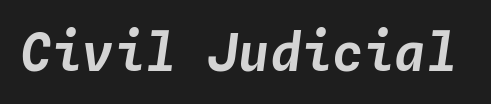
The image shows 52 px text type, italic (leaning right), monospaced; set normal letter spacing, not underlined; low stroke contrast and a medium x-height.
